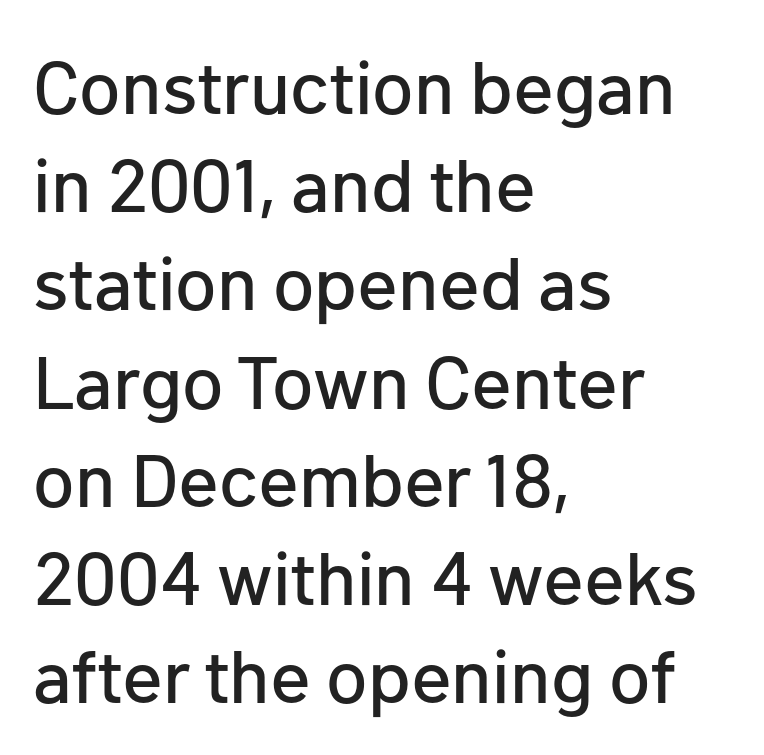
The image shows 75 px sans-serif type, upright; set left-aligned, normal line spacing (1.31x), normal letter spacing, not underlined; low stroke contrast and a medium x-height.
